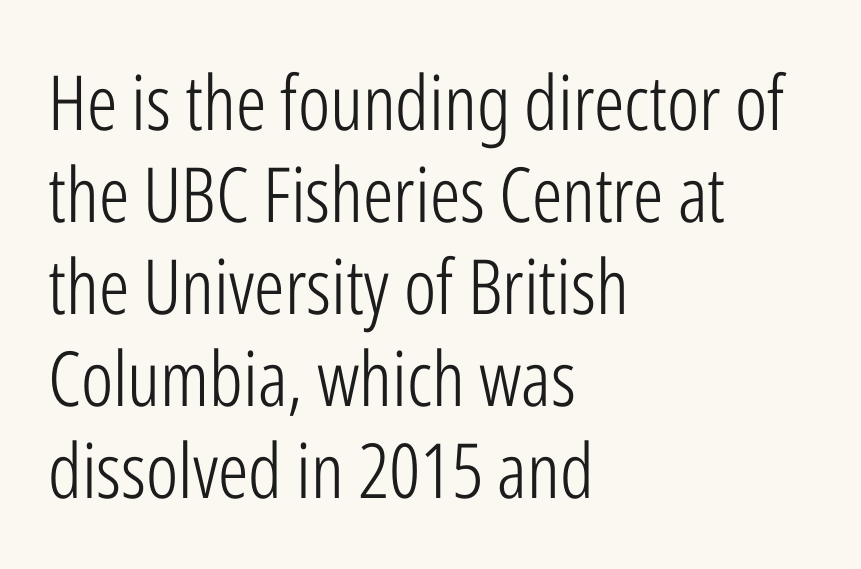
Is this a heavy cut? Hardly; it is regular or lighter. Think of a printed novel: that variable character pitch is what you see here. Caption: standard tracking, unaltered. Is there any slant? The stems are plumb.
